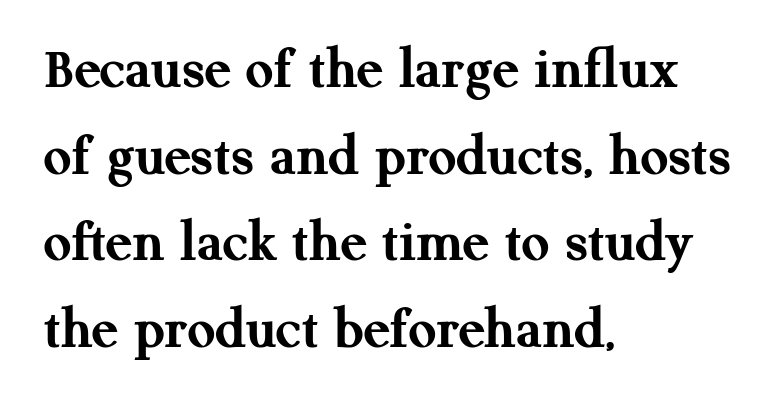
The image shows 61 px semibold serif type, upright; set left-aligned, normal line spacing (1.42x), normal letter spacing, not underlined; medium stroke contrast and a medium x-height.
